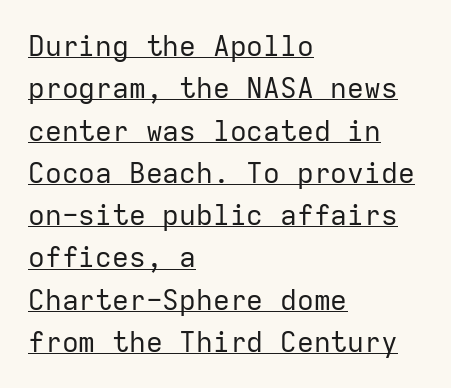
The line texture is even and compact thanks to regular tracking. The typeface has the unassuming heft of standard copy or less. Each line starts at the same left margin while the right side varies. Do the letters lean? They stand straight. Every character here occupies the same horizontal width, giving the sample a typewriter-like rhythm.
